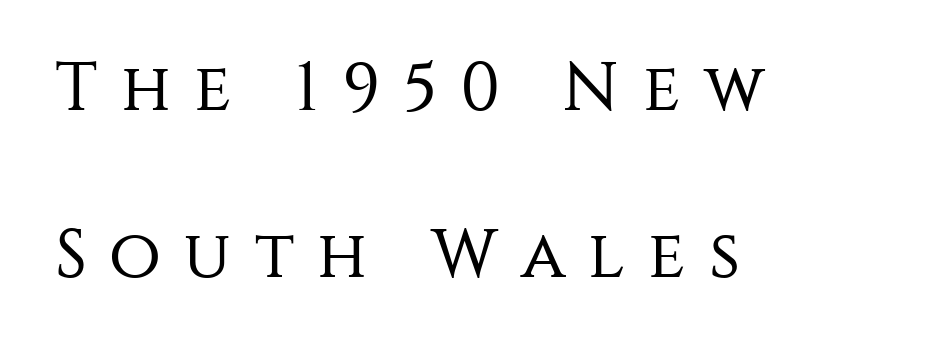
The image shows 68 px regular-weight sans-serif type, upright; set left-aligned, loose line spacing (2.45x), unusually wide letter spacing (+0.34 em), not underlined; medium stroke contrast and a large x-height.
